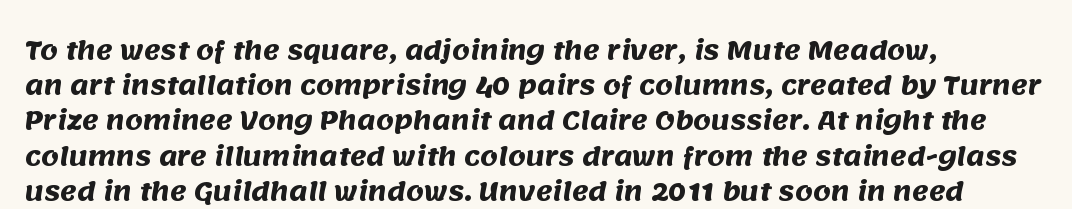
The image shows 25 px bold type; set left-aligned, normal line spacing (1.41x), normal letter spacing, not underlined.
